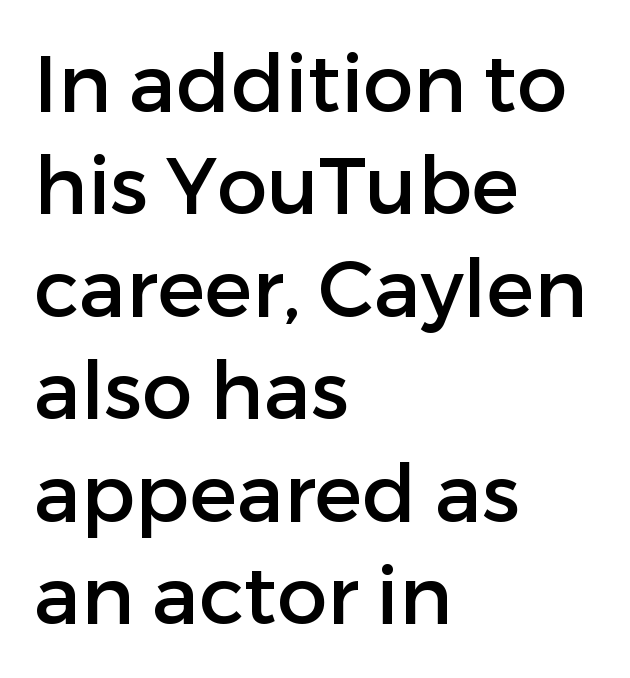
The image shows 80 px sans-serif type, upright; set left-aligned, normal line spacing (1.28x), normal letter spacing, not underlined; low stroke contrast and a medium x-height.
